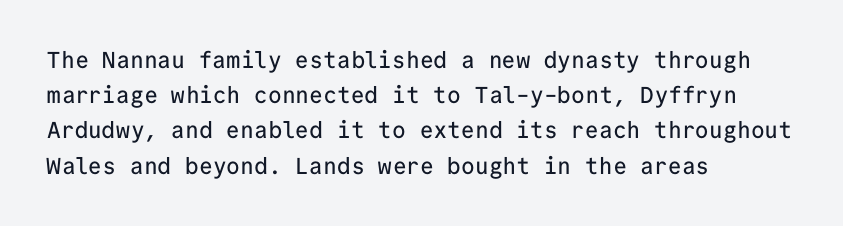
{"italic": "no", "underline": "no", "align": "left", "line_spacing": "normal", "line_spacing_ratio": 1.53, "letter_spacing": "normal", "letter_spacing_em": 0.0, "glyph_px": 23}
